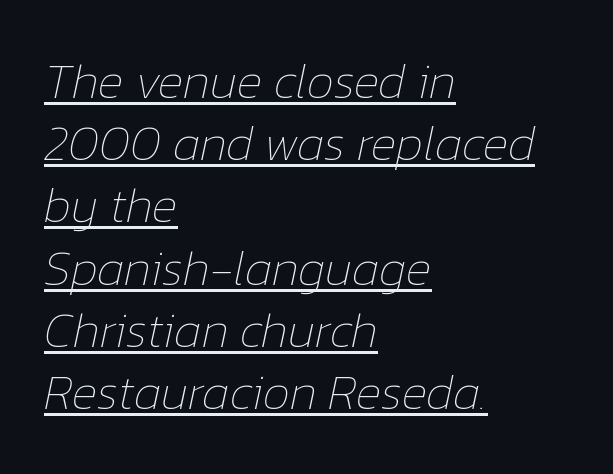
Q: Is the text bold? A: No.
Q: Is the text italic (slanted)? A: Yes, it leans right by about 12 degrees.
Q: Is the text underlined? A: Yes.
Q: How is the paragraph aligned? A: Left-aligned.
Q: Is the spacing between letters normal or unusually wide? A: Normal.
Q: Is the spacing between lines tight, normal or loose? A: Normal.
Q: Width (condensed, normal, or wide)? A: Normal.
Q: Stroke contrast? A: Low.
Q: x-height? A: Medium.
Q: Monospaced? A: No.
